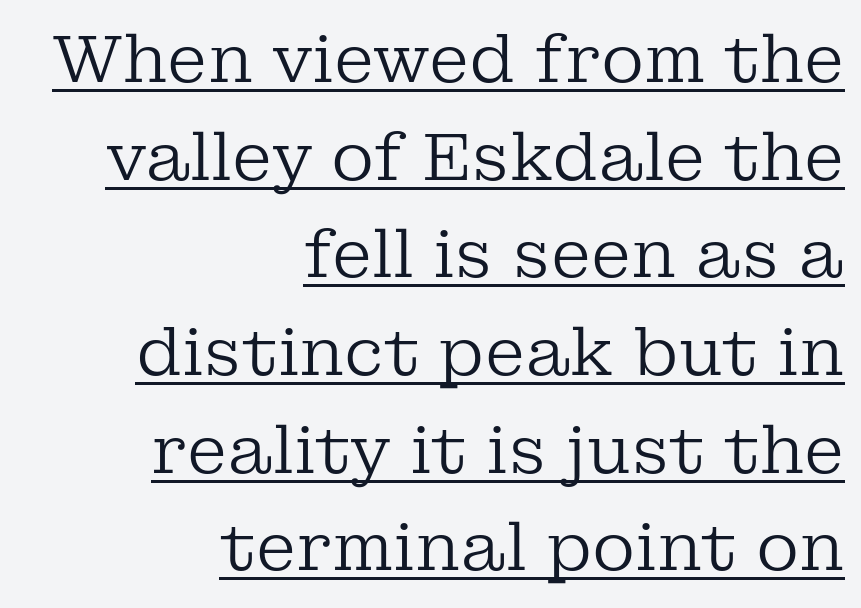
{"serif": "yes", "italic": "no", "bold": "no", "weight": "regular", "width": "normal", "stroke_contrast": "low", "x_height": "medium", "monospaced": "no", "underline": "yes", "align": "right", "line_spacing": "normal", "line_spacing_ratio": 1.48, "letter_spacing": "normal", "letter_spacing_em": 0.0, "glyph_px": 66}
